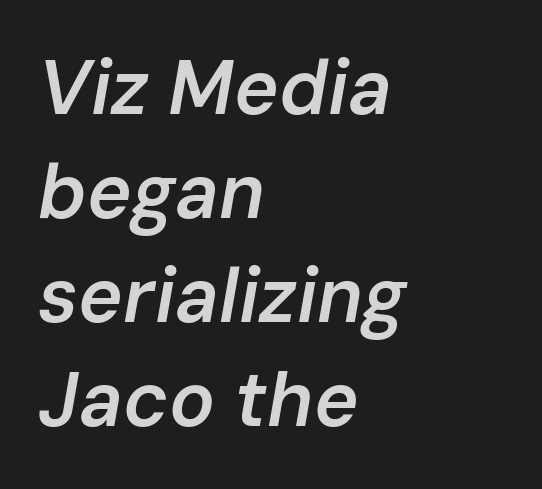
{"italic": "yes", "lean": "right", "slant_degrees": 10, "bold": "semi", "weight": "semibold", "width": "normal", "stroke_contrast": "low", "x_height": "medium", "monospaced": "no", "underline": "no", "align": "left", "line_spacing": "normal", "line_spacing_ratio": 1.37, "letter_spacing": "normal", "letter_spacing_em": 0.0, "glyph_px": 76}
